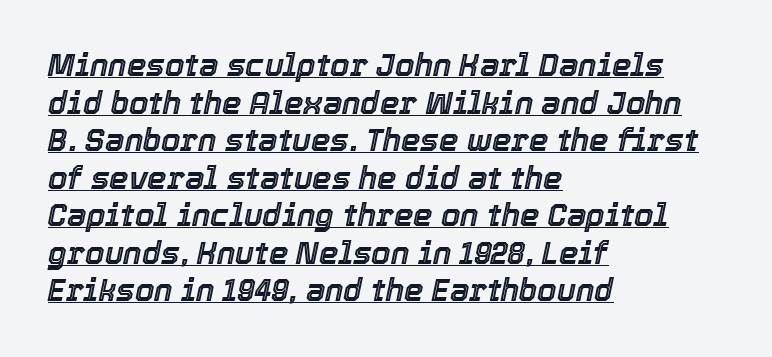
Q: Is the text italic (slanted)? A: Yes, it leans right by about 12 degrees.
Q: Is the text underlined? A: Yes.
Q: How is the paragraph aligned? A: Left-aligned.
Q: Is the spacing between letters normal or unusually wide? A: Normal.
Q: Width (condensed, normal, or wide)? A: Normal.
Q: x-height? A: Medium.
Q: Monospaced? A: No.
